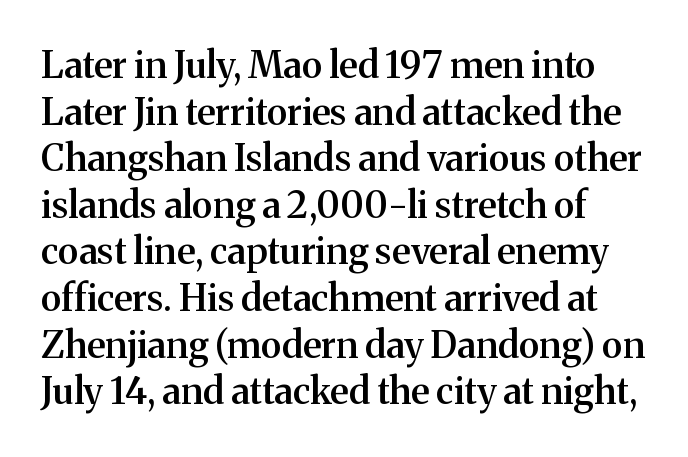
Teacher's note: observe the even left margin — that is flush-left alignment. Does the leading feel generous? No, just average. The rendering shows small feet on the letterforms — a serif design. You can tell it's not italic because the verticals are truly vertical.
